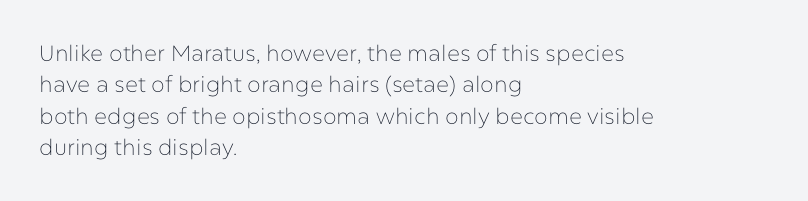
Q: Is the text bold? A: No.
Q: Is the text italic (slanted)? A: No, it is upright.
Q: Is the text underlined? A: No.
Q: How is the paragraph aligned? A: Left-aligned.
Q: Is the spacing between letters normal or unusually wide? A: Normal.
Q: Is the spacing between lines tight, normal or loose? A: Normal.
